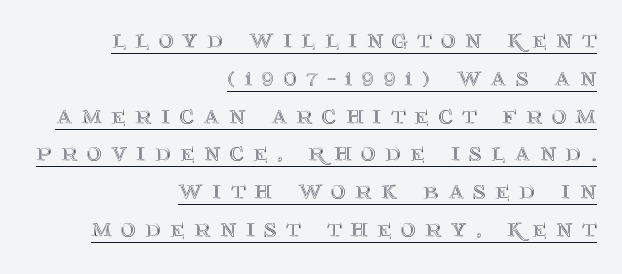
The image shows 28 px text type, upright; set right-aligned, normal line spacing (1.35x), unusually wide letter spacing (+0.33 em), underlined; a large x-height.
